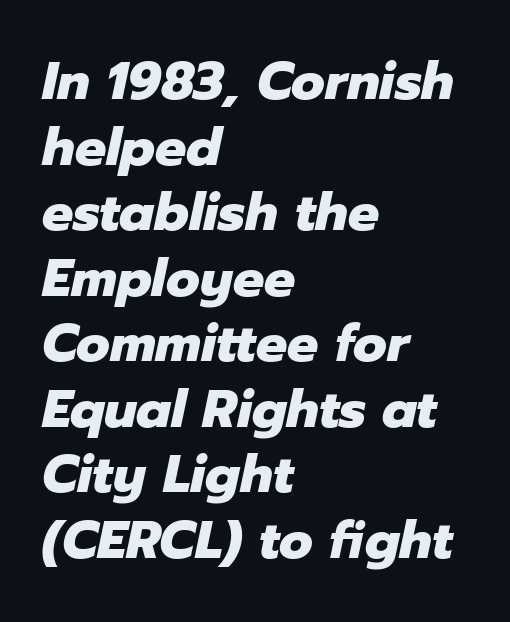
The image shows 52 px heavy type, italic (leaning right); set left-aligned, normal line spacing (1.26x), normal letter spacing, not underlined; low stroke contrast and a medium x-height.
